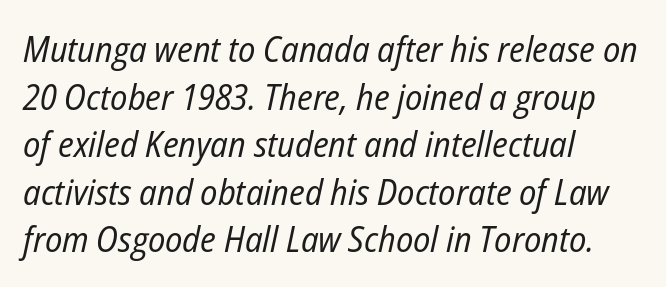
{"italic": "yes", "lean": "right", "slant_degrees": 12, "bold": "no", "weight": "regular", "width": "condensed", "stroke_contrast": "low", "x_height": "medium", "monospaced": "no", "underline": "no", "align": "left", "line_spacing": "normal", "line_spacing_ratio": 1.32, "letter_spacing": "normal", "letter_spacing_em": 0.0, "glyph_px": 36}
